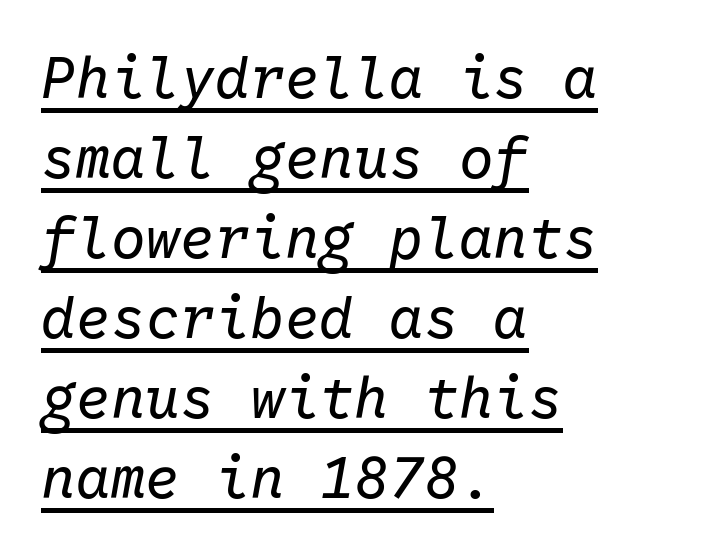
The leading is moderate, giving the passage an even texture. The passage shown is underscored from start to finish. On a weight scale, this lands at 450 or below. The setting favours the left margin, as ordinary paragraphs usually do.
